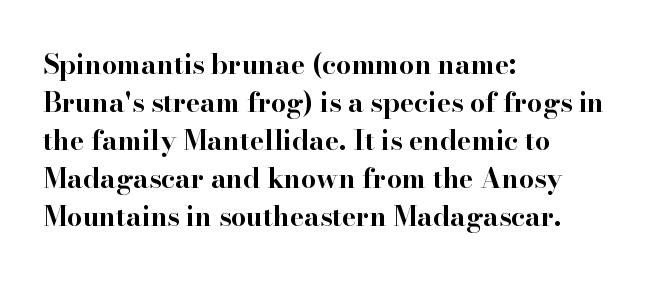
The image shows 27 px bold type, upright; set left-aligned, normal line spacing (1.41x), normal letter spacing, not underlined.
